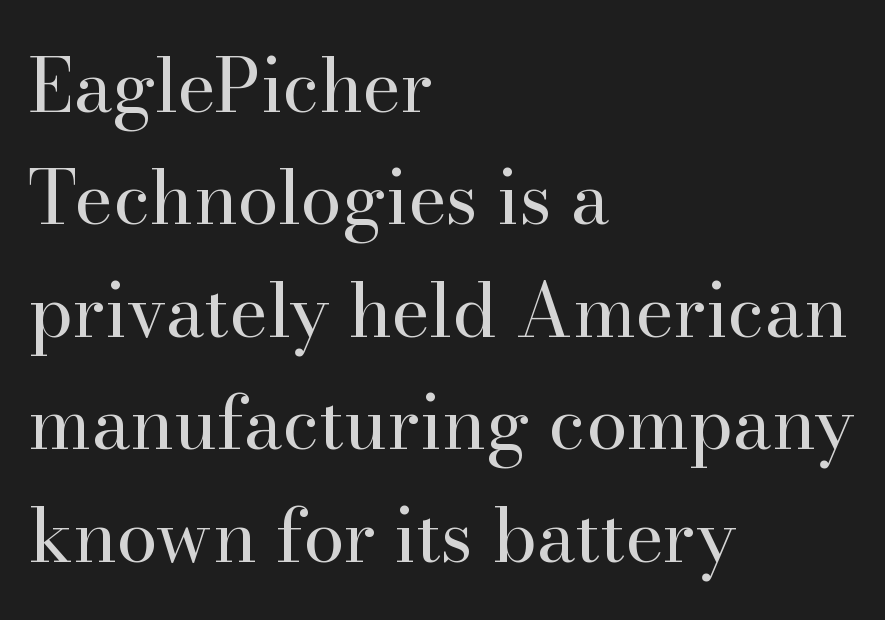
Looks like regular typesetting: each glyph gets only the width it needs. You could call the tracking neutral — neither tight nor loose. Summary of vertical rhythm: regular, with standard interline spacing. The setting favours the left margin, as ordinary paragraphs usually do. You can tell from the footed stems that serif type was used.
